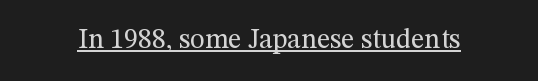
Words appear dense and cohesive because spacing is normal. Does the lettering tilt? It doesn't — this is upright. Decoration check: the copy is underlined. The typesetting does not lean heavy: it is not bold. Looks like regular typesetting: each glyph gets only the width it needs.
